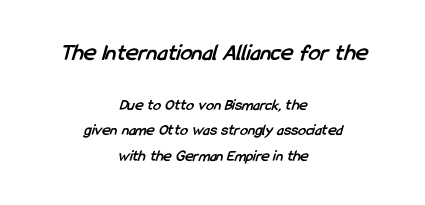
Q: Is the text bold? A: Yes.
Q: Is the text underlined? A: No.
Q: How is the paragraph aligned? A: Centered.
Q: Is the spacing between letters normal or unusually wide? A: Normal.
Q: Is the spacing between lines tight, normal or loose? A: Normal.
Q: Which block of text is set in a larger size, the first (top) or the second (bottom)? A: The first (top) one.
